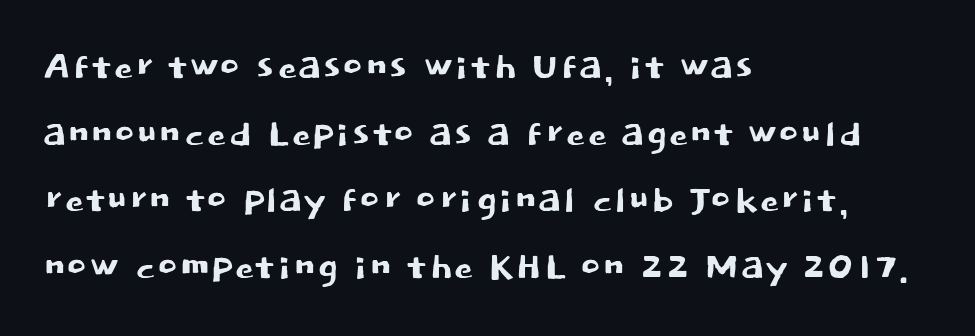
Q: Is the text italic (slanted)? A: No, it is upright.
Q: Is the typeface a serif or a sans-serif typeface? A: Sans-serif.
Q: Is the text underlined? A: No.
Q: How is the paragraph aligned? A: Left-aligned.
Q: Is the spacing between letters normal or unusually wide? A: Normal.
Q: Is the spacing between lines tight, normal or loose? A: Normal.
Q: Width (condensed, normal, or wide)? A: Normal.
Q: Stroke contrast? A: Low.
Q: x-height? A: Large.
Q: Monospaced? A: No.
